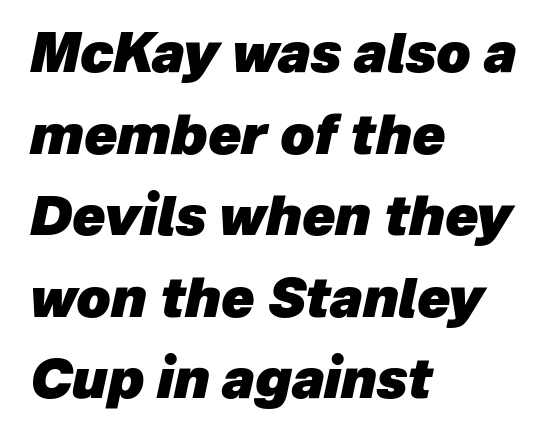
{"italic": "yes", "lean": "right", "slant_degrees": 12, "bold": "yes", "weight": "heavy", "width": "normal", "stroke_contrast": "low", "x_height": "medium", "monospaced": "no", "underline": "no", "align": "left", "line_spacing": "normal", "line_spacing_ratio": 1.51, "letter_spacing": "normal", "letter_spacing_em": 0.0, "glyph_px": 54}
